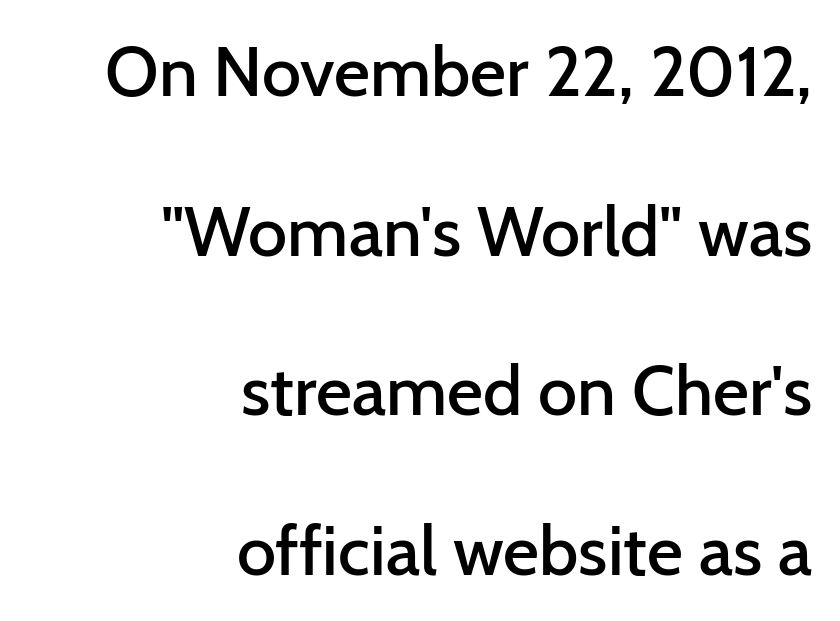
The image shows 70 px semibold sans-serif type, upright; set right-aligned, loose line spacing (2.28x), normal letter spacing, not underlined; low stroke contrast and a medium x-height.
